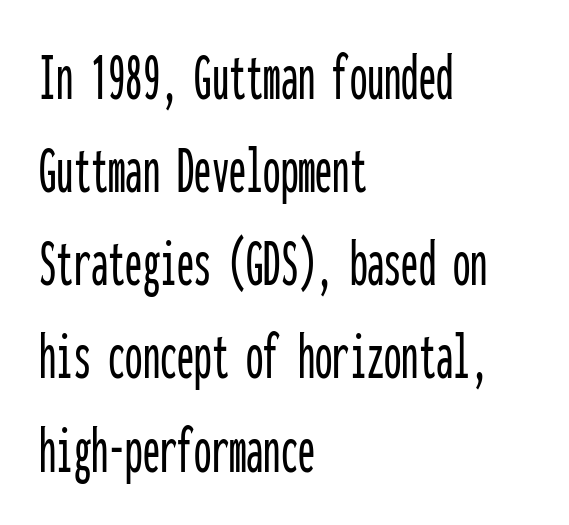
All the whitespace from short lines collects on the right. Looks like terminal output: every glyph gets an equal slot. You can tell from the bare stems that sans-serif type was used. The type is set solid horizontally, with unmodified tracking. These lines were composed using upright roman letters. No word sits above an underline.
